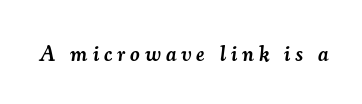
Q: Is the text bold? A: Semi-bold.
Q: Is the text italic (slanted)? A: Yes, it leans right by about 7 degrees.
Q: Is the text underlined? A: No.
Q: Is the spacing between letters normal or unusually wide? A: Unusually wide.
